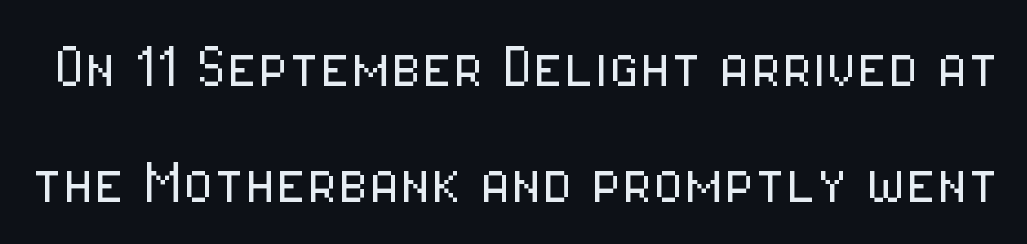
The image shows 71 px light, condensed sans-serif type, upright; set normal line spacing (1.63x), normal letter spacing, not underlined; low stroke contrast and a medium x-height.
